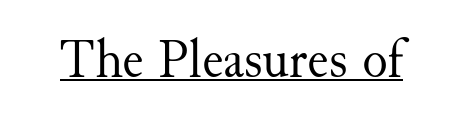
{"serif": "yes", "italic": "no", "bold": "no", "weight": "regular", "width": "normal", "stroke_contrast": "medium", "x_height": "small", "monospaced": "no", "underline": "yes", "letter_spacing": "normal", "letter_spacing_em": 0.0, "glyph_px": 53}
